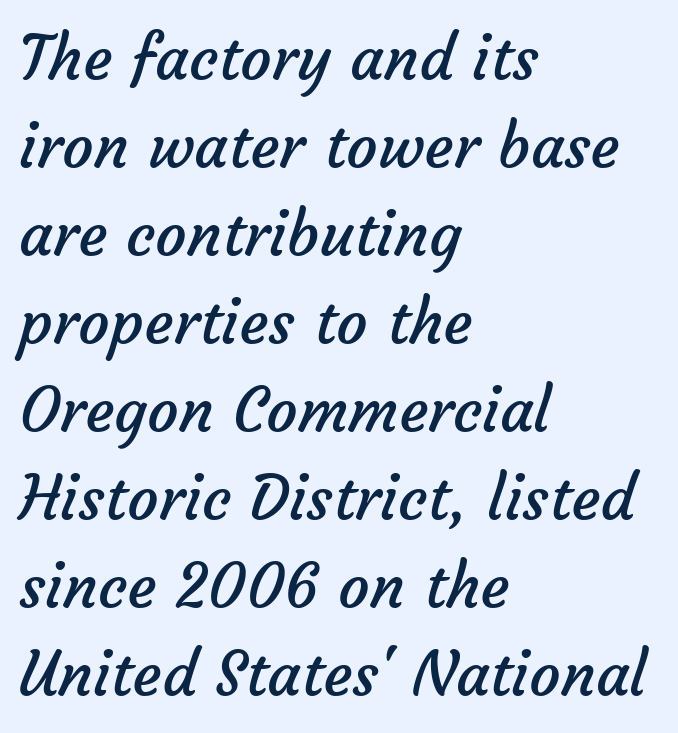
The image shows 62 px regular-weight sans-serif type; set left-aligned, normal line spacing (1.42x), normal letter spacing, not underlined; low stroke contrast and a medium x-height.
